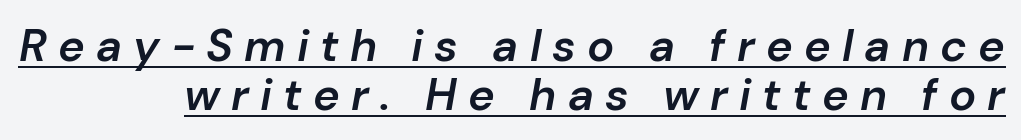
Q: Is the text bold? A: Semi-bold.
Q: Is the text italic (slanted)? A: Yes, it leans right by about 10 degrees.
Q: Is the text underlined? A: Yes.
Q: How is the paragraph aligned? A: Right-aligned.
Q: Is the spacing between letters normal or unusually wide? A: Unusually wide.
Q: Is the spacing between lines tight, normal or loose? A: Tight.
Q: Width (condensed, normal, or wide)? A: Normal.
Q: Stroke contrast? A: Low.
Q: x-height? A: Medium.
Q: Monospaced? A: No.
